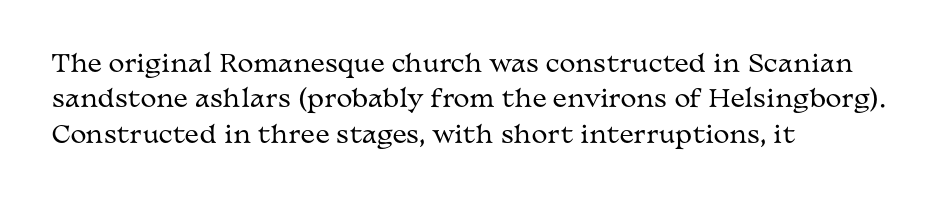
The image shows 24 px text type, upright; set left-aligned, normal line spacing (1.47x), normal letter spacing, not underlined.
